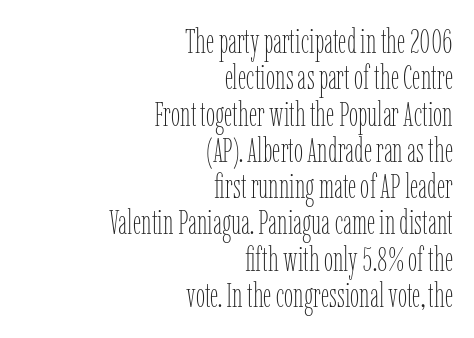
Q: Is the text bold? A: No.
Q: Is the text italic (slanted)? A: No, it is upright.
Q: Is the text underlined? A: No.
Q: How is the paragraph aligned? A: Right-aligned.
Q: Is the spacing between letters normal or unusually wide? A: Normal.
Q: Is the spacing between lines tight, normal or loose? A: Tight.
Q: Width (condensed, normal, or wide)? A: Condensed.
Q: Stroke contrast? A: Low.
Q: x-height? A: Medium.
Q: Monospaced? A: No.
